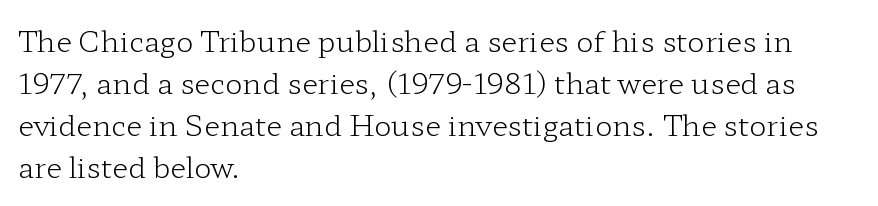
{"serif": "yes", "italic": "no", "bold": "no", "weight": "light", "width": "wide", "stroke_contrast": "low", "x_height": "medium", "monospaced": "no", "underline": "no", "align": "left", "line_spacing": "normal", "line_spacing_ratio": 1.45, "letter_spacing": "normal", "letter_spacing_em": 0.0, "glyph_px": 29}
